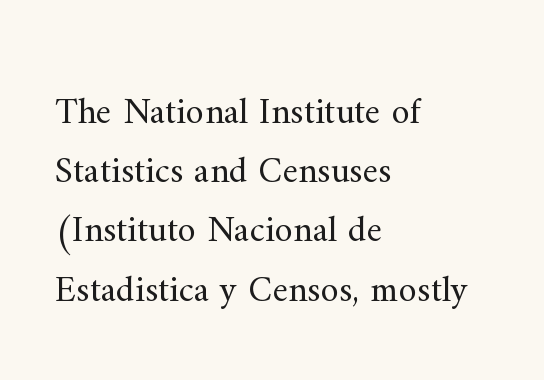
Q: Is the text bold? A: No.
Q: Is the text italic (slanted)? A: No, it is upright.
Q: Is the typeface a serif or a sans-serif typeface? A: Serif.
Q: Is the text underlined? A: No.
Q: How is the paragraph aligned? A: Left-aligned.
Q: Is the spacing between letters normal or unusually wide? A: Normal.
Q: Is the spacing between lines tight, normal or loose? A: Normal.
Q: Width (condensed, normal, or wide)? A: Normal.
Q: Stroke contrast? A: Medium.
Q: x-height? A: Small.
Q: Monospaced? A: No.
